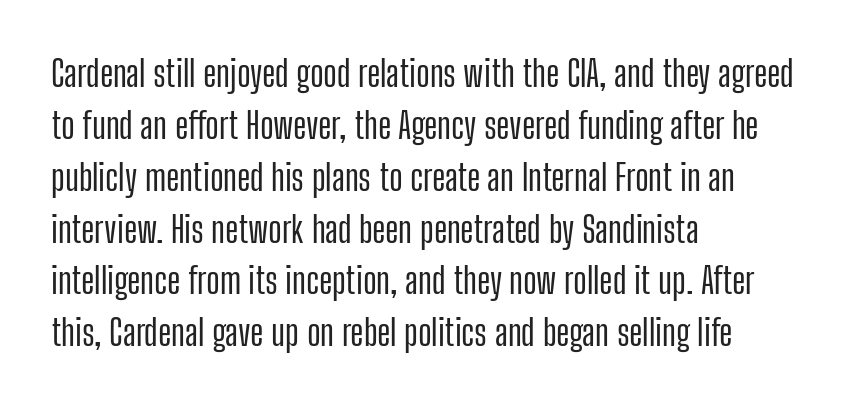
The image shows 36 px condensed sans-serif type, upright; set left-aligned, normal line spacing (1.44x), normal letter spacing, not underlined; low stroke contrast and a medium x-height.
